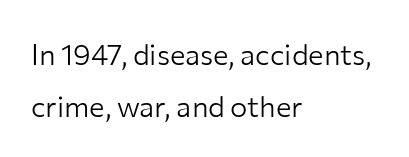
The designer went with a sans here, leaving each stem footless. A typesetter would call this proportional, since set widths differ per character. Each line starts at the same left margin while the right side varies. The type is set solid horizontally, with unmodified tracking. This rendering features lettering with no underline.
